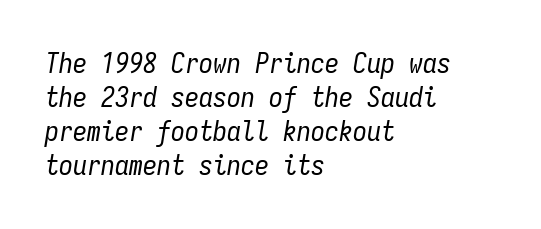
The image shows 28 px regular-weight, condensed type, italic (leaning right), monospaced; set left-aligned, line spacing 1.22x, normal letter spacing, not underlined; low stroke contrast and a medium x-height.
